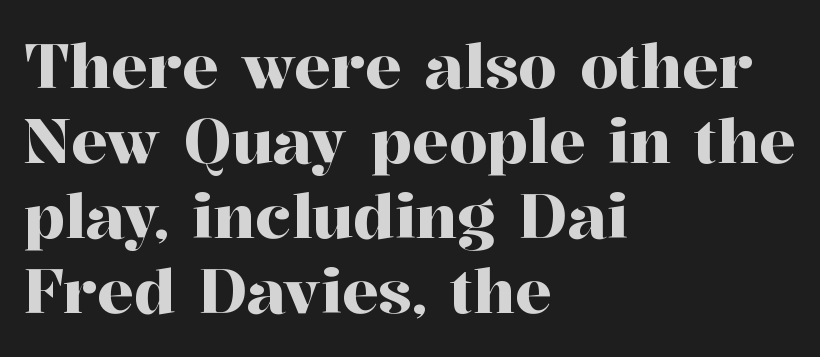
Varying glyph widths throughout — classic text-font behaviour. This rendering leaves character spacing at its baseline value. Notice how the stems are strictly vertical — no italics here. Line beginnings align vertically; line endings do not. The space beneath each line is pristine and unruled.
